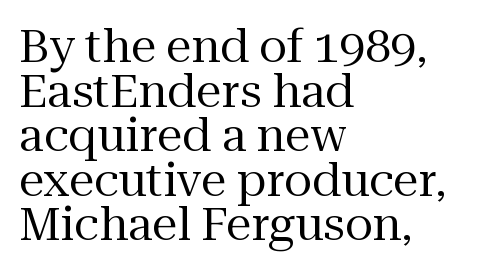
{"serif": "yes", "italic": "no", "bold": "no", "weight": "regular", "width": "normal", "stroke_contrast": "medium", "x_height": "medium", "monospaced": "no", "underline": "no", "align": "left", "line_spacing": "tight", "line_spacing_ratio": 0.97, "letter_spacing": "normal", "letter_spacing_em": 0.0, "glyph_px": 46}
